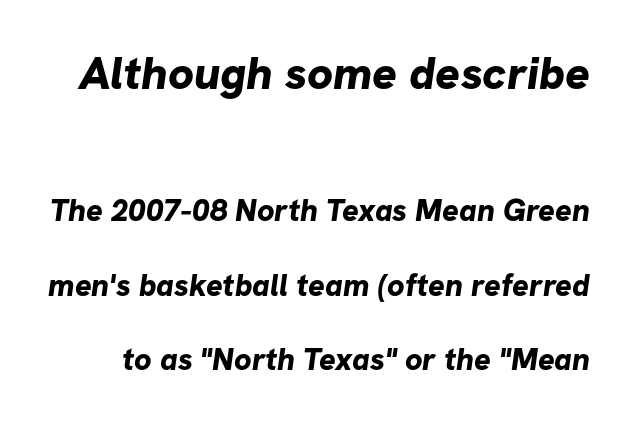
The image shows 46 px bold sans-serif type; set loose line spacing (2.4x), normal letter spacing, not underlined; the first (top) block is 1.48x larger; low stroke contrast and a medium x-height.
